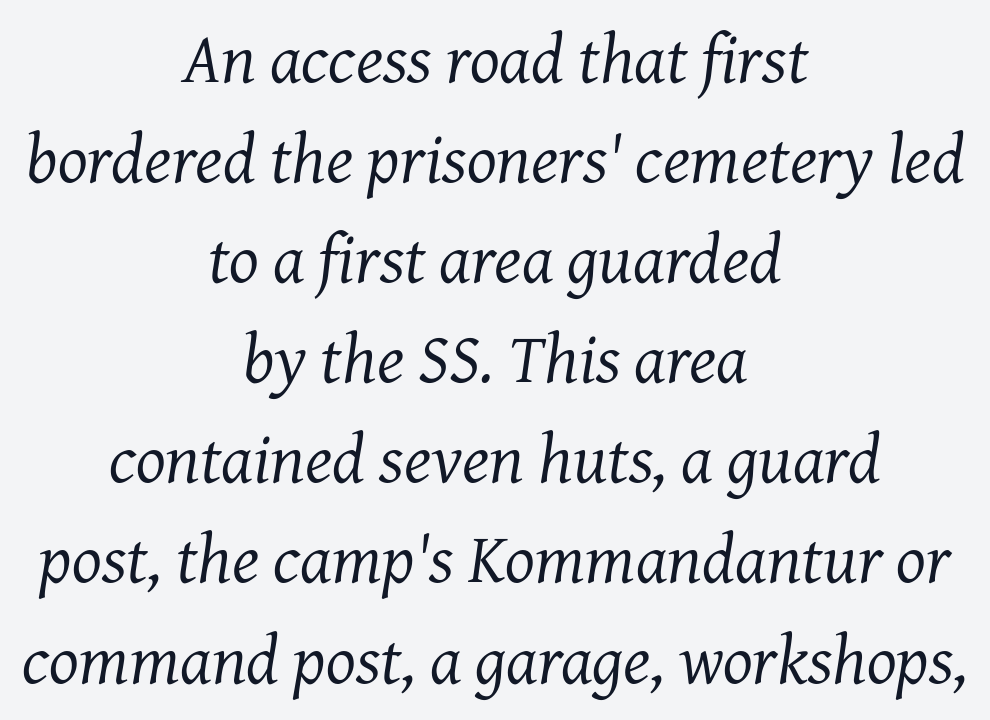
Do the characters align in a grid? No, the font is proportional. Small tapered or slab feet sit at the stroke ends, so this counts as serif. Tracking here is standard; glyphs follow each other at the usual distance. The axis of the letterforms is tilted away from vertical. Stroke mass is kept to a normal reading level or below. Line starts and ends both wander, symmetrically.
